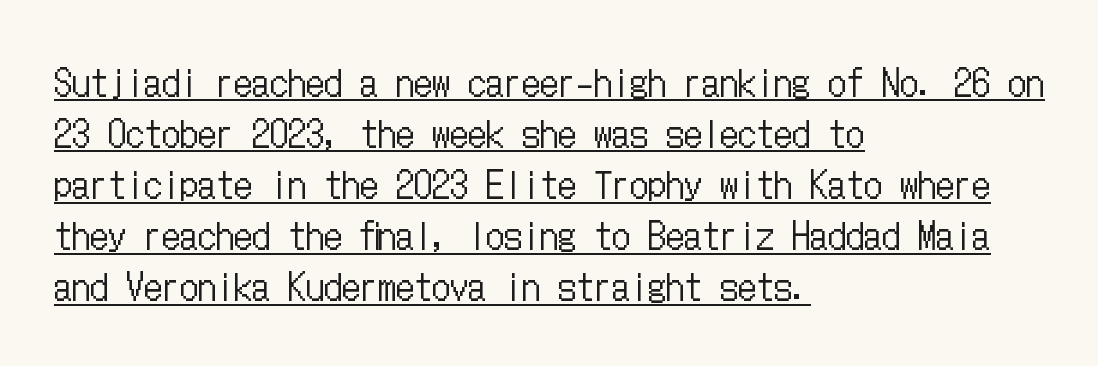
The image shows 36 px regular-weight, condensed type, upright; set left-aligned, normal line spacing (1.42x), normal letter spacing, underlined; low stroke contrast and a medium x-height.
